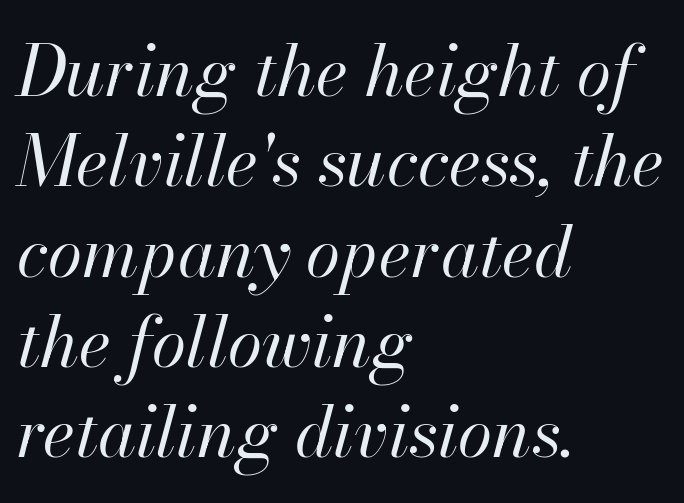
{"italic": "yes", "lean": "right", "slant_degrees": 13, "bold": "no", "weight": "regular", "width": "normal", "stroke_contrast": "high", "x_height": "small", "monospaced": "no", "underline": "no", "align": "left", "line_spacing": "normal", "line_spacing_ratio": 1.29, "letter_spacing": "normal", "letter_spacing_em": 0.0, "glyph_px": 70}
